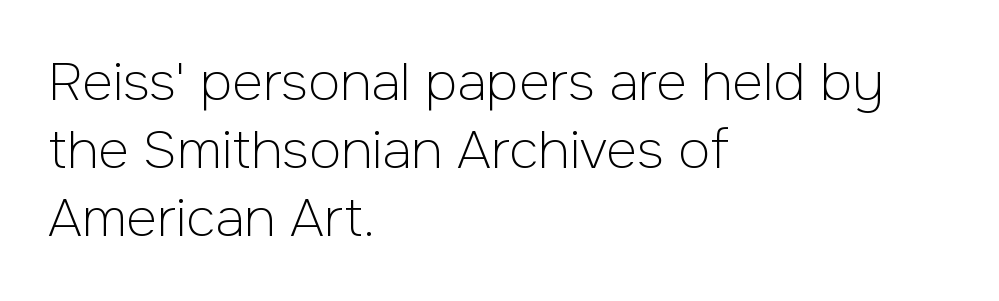
Every character sits straight up, as roman type does. This sample has the flowing, uneven cadence of proportional lettering. No extra ink here — the face is not bold. Plain, unruled lines of type. Tracking value appears to be zero — textbook default spacing. Evenly set lines give the paragraph a standard silhouette.
